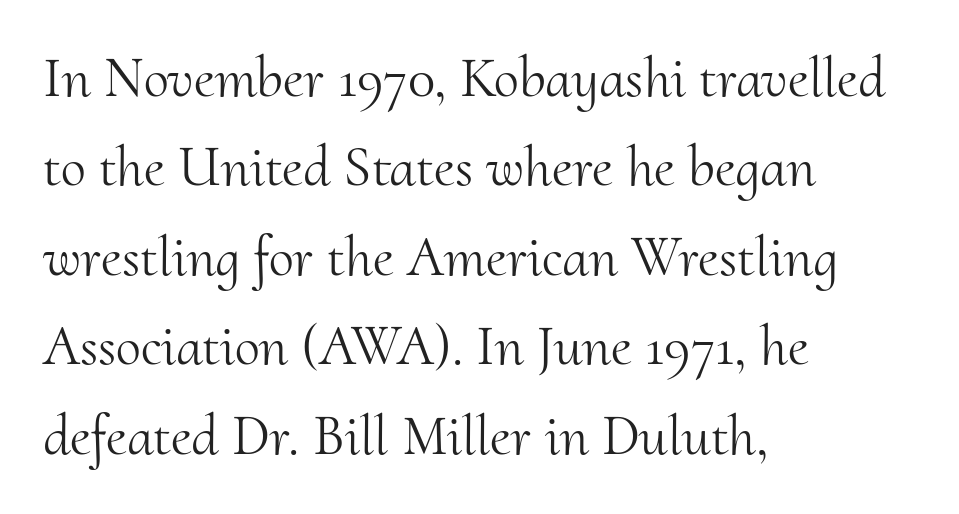
Q: Is the text bold? A: No.
Q: Is the text italic (slanted)? A: No, it is upright.
Q: Is the typeface a serif or a sans-serif typeface? A: Serif.
Q: Is the text underlined? A: No.
Q: How is the paragraph aligned? A: Left-aligned.
Q: Is the spacing between letters normal or unusually wide? A: Normal.
Q: Is the spacing between lines tight, normal or loose? A: Normal.
Q: Width (condensed, normal, or wide)? A: Normal.
Q: Stroke contrast? A: Medium.
Q: x-height? A: Small.
Q: Monospaced? A: No.
